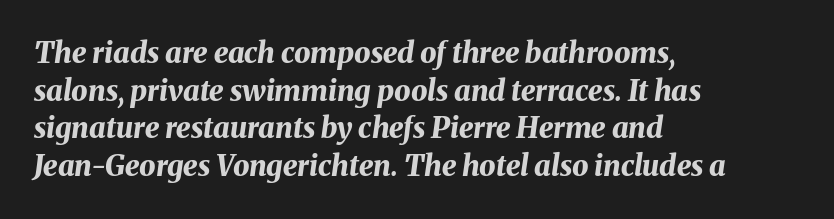
{"italic": "yes", "lean": "right", "slant_degrees": 8, "bold": "yes", "weight": "bold", "width": "normal", "stroke_contrast": "medium", "x_height": "medium", "monospaced": "no", "underline": "no", "align": "left", "line_spacing": "normal", "line_spacing_ratio": 1.3, "letter_spacing": "normal", "letter_spacing_em": 0.0, "glyph_px": 29}
